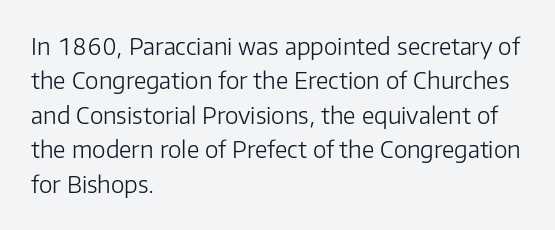
The image shows 23 px text type, upright; set left-aligned, normal line spacing (1.5x), normal letter spacing, not underlined.
